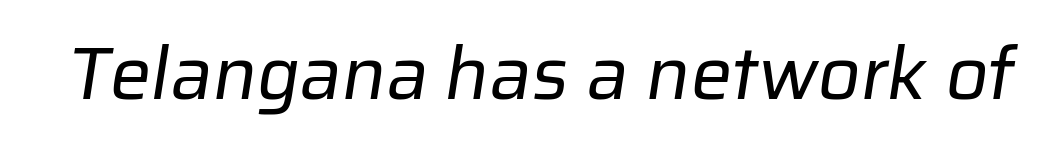
Descenders hang freely into open space. Unlike a traditional serif, this face leaves its strokes unadorned. The gaps between neighbouring characters are ordinary and unremarkable. Spacing verdict: proportional, widths tailored to each character.
